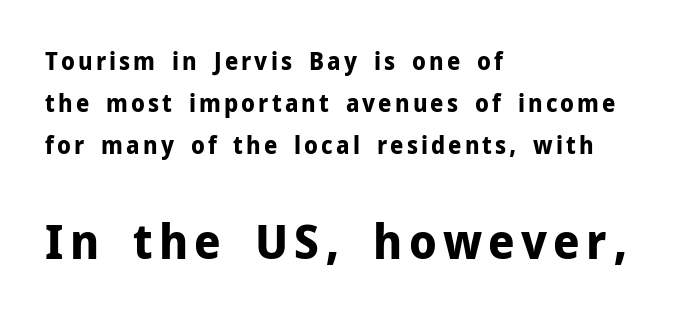
{"serif": "no", "italic": "no", "bold": "yes", "weight": "bold", "width": "normal", "stroke_contrast": "low", "x_height": "medium", "monospaced": "no", "underline": "no", "align": "left", "line_spacing_ratio": 1.76, "larger_block": "second", "size_ratio": 2.0, "glyph_px": 48}
